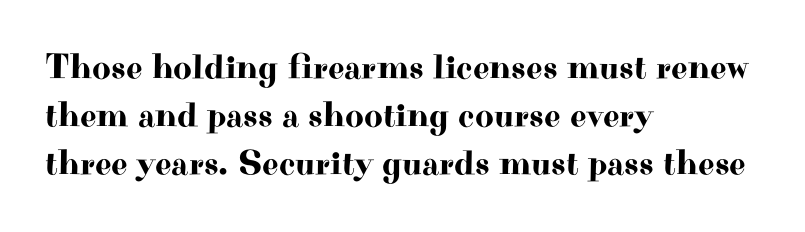
Q: Is the text italic (slanted)? A: No, it is upright.
Q: Is the typeface a serif or a sans-serif typeface? A: Serif.
Q: Is the text underlined? A: No.
Q: How is the paragraph aligned? A: Left-aligned.
Q: Is the spacing between letters normal or unusually wide? A: Normal.
Q: Is the spacing between lines tight, normal or loose? A: Normal.
Q: Width (condensed, normal, or wide)? A: Wide.
Q: Stroke contrast? A: High.
Q: x-height? A: Small.
Q: Monospaced? A: No.
